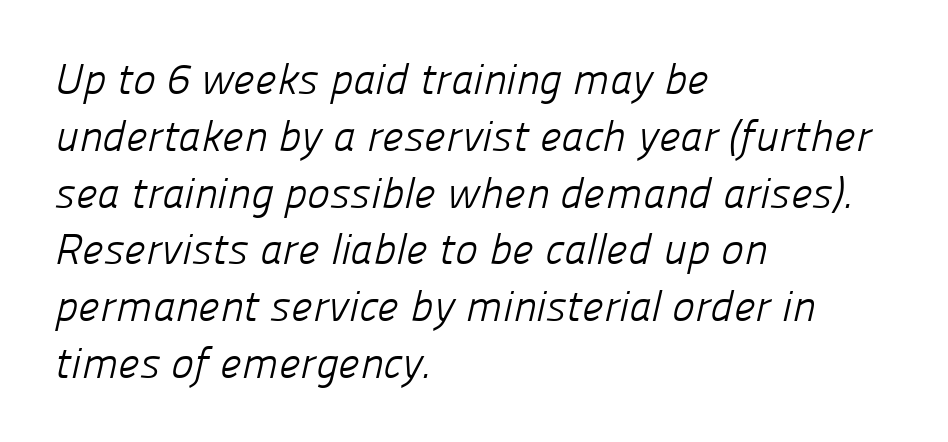
Is this a fixed-width face? No — the glyphs have proportional, varying widths. Inter-character spacing is left at the font's built-in metrics. The text was rendered using a sans face with plain stroke endings. Typeset ragged right — the left edge is the straight one. Rule under the text: the space is simply empty.
